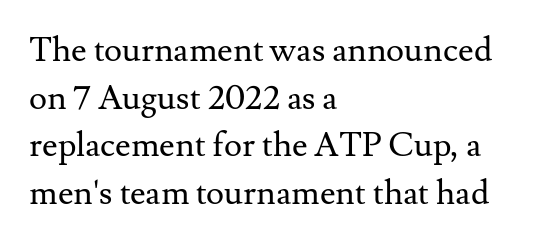
The image shows 34 px regular-weight serif type, upright; set left-aligned, normal line spacing (1.4x), normal letter spacing, not underlined; medium stroke contrast and a small x-height.
